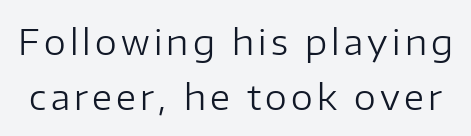
The image shows 35 px regular-weight sans-serif type, upright; set normal line spacing (1.57x), not underlined; low stroke contrast and a medium x-height.
